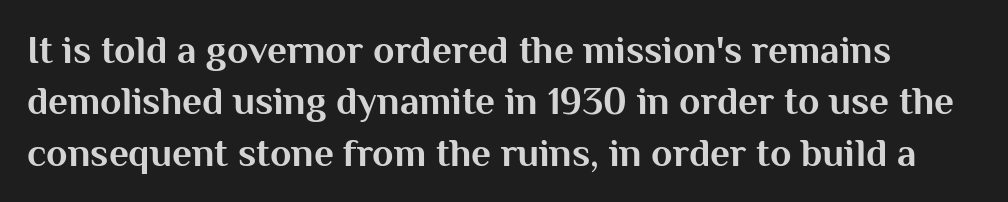
Character widths vary here, with narrow letters taking less room than wide ones. Posture: straight, roman, zero tilt. Unmarked baselines from the first word to the last. Stroke terminals: plain, sans-serif. The face used here has the dense, thick strokes of a bold. Does extra space separate the letters? No, they use regular spacing.
